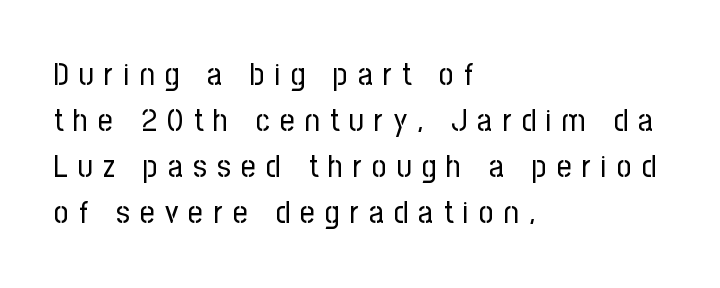
{"serif": "no", "italic": "no", "bold": "no", "weight": "regular", "width": "condensed", "stroke_contrast": "low", "x_height": "medium", "monospaced": "no", "underline": "no", "align": "left", "line_spacing": "normal", "line_spacing_ratio": 1.44, "letter_spacing": "wide", "letter_spacing_em": 0.32, "glyph_px": 32}
